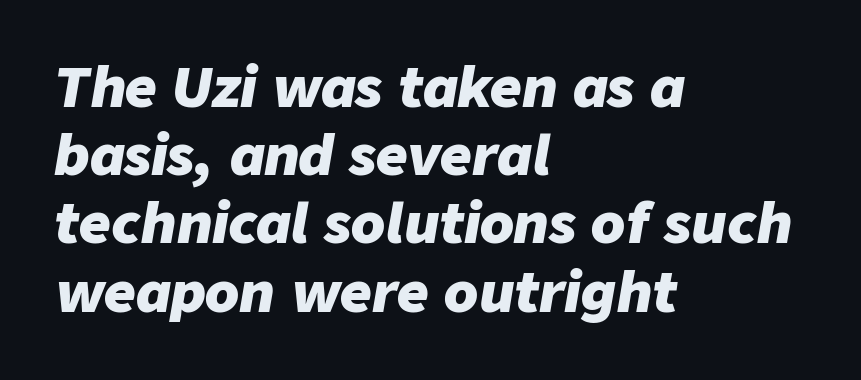
{"italic": "yes", "lean": "right", "slant_degrees": 9, "bold": "yes", "weight": "heavy", "width": "normal", "stroke_contrast": "low", "x_height": "medium", "monospaced": "no", "underline": "no", "align": "left", "line_spacing_ratio": 1.24, "letter_spacing": "normal", "letter_spacing_em": 0.0, "glyph_px": 55}
